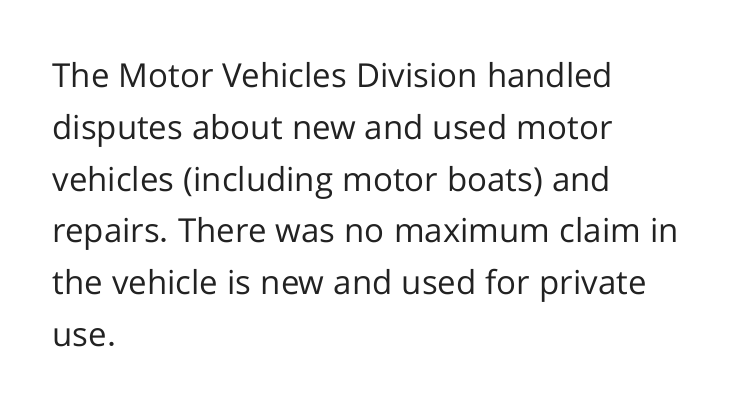
Q: Is the text bold? A: No.
Q: Is the text italic (slanted)? A: No, it is upright.
Q: Is the typeface a serif or a sans-serif typeface? A: Sans-serif.
Q: Is the text underlined? A: No.
Q: How is the paragraph aligned? A: Left-aligned.
Q: Is the spacing between letters normal or unusually wide? A: Normal.
Q: Is the spacing between lines tight, normal or loose? A: Normal.
Q: Width (condensed, normal, or wide)? A: Normal.
Q: Stroke contrast? A: Low.
Q: x-height? A: Medium.
Q: Monospaced? A: No.
